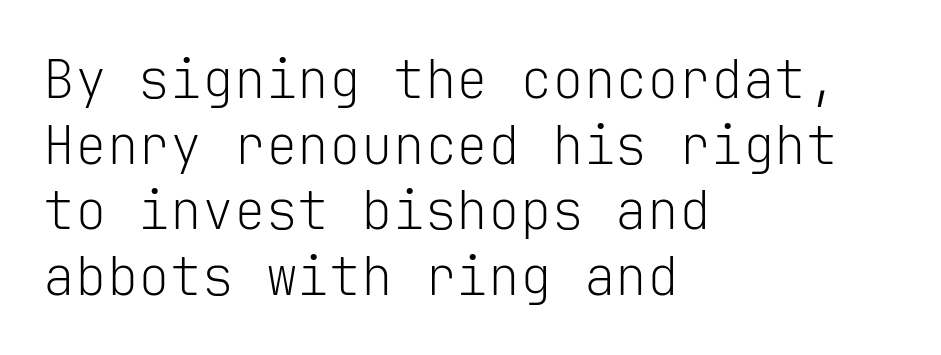
The image shows 53 px light sans-serif type, upright, monospaced; set left-aligned, line spacing 1.24x, normal letter spacing, not underlined; low stroke contrast and a medium x-height.
